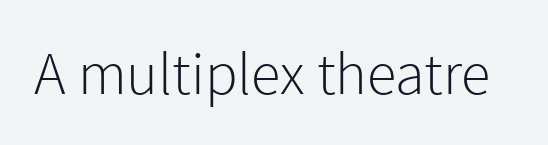
Q: Is the text bold? A: No.
Q: Is the text italic (slanted)? A: No, it is upright.
Q: Is the typeface a serif or a sans-serif typeface? A: Sans-serif.
Q: Is the text underlined? A: No.
Q: Is the spacing between letters normal or unusually wide? A: Normal.
Q: Width (condensed, normal, or wide)? A: Normal.
Q: x-height? A: Medium.
Q: Monospaced? A: No.
